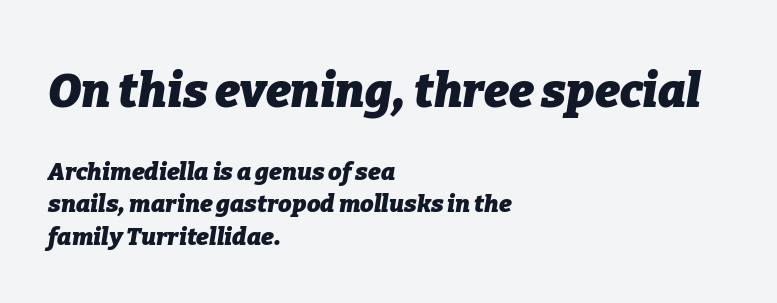
The designer left line spacing at the default. Every character sits at an angle, as italics do. Default kerning and tracking; the words read as compact shapes. The rendering uses a bold face; every stroke is thick and dark.
